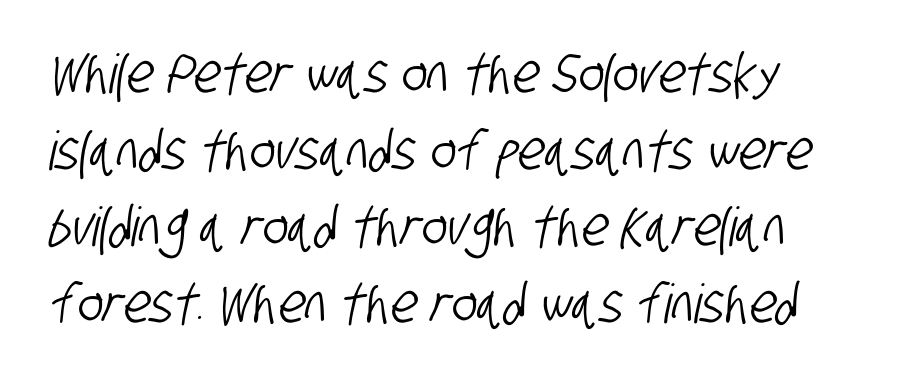
{"serif": "no", "width": "condensed", "stroke_contrast": "low", "x_height": "large", "monospaced": "no", "underline": "no", "align": "left", "line_spacing": "normal", "line_spacing_ratio": 1.42, "letter_spacing": "normal", "letter_spacing_em": 0.0, "glyph_px": 54}
